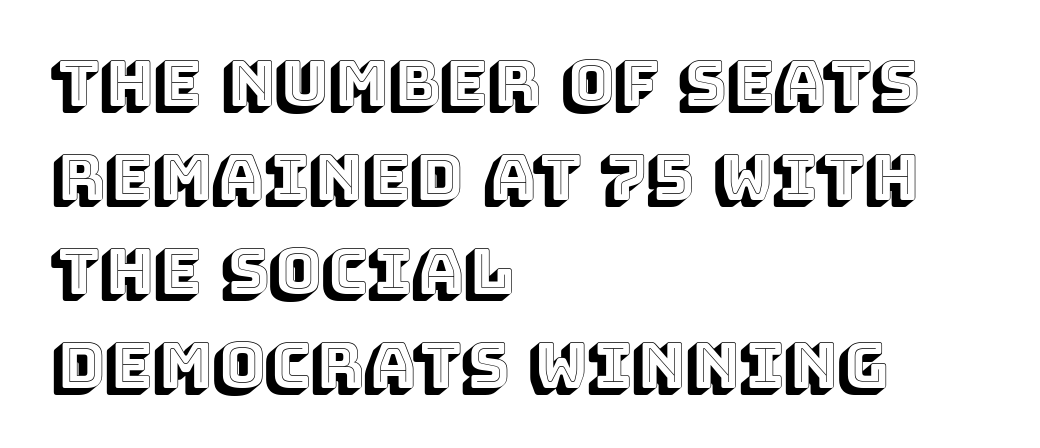
{"italic": "no", "width": "normal", "x_height": "large", "monospaced": "no", "underline": "no", "align": "left", "line_spacing": "normal", "line_spacing_ratio": 1.49, "letter_spacing": "normal", "letter_spacing_em": 0.0, "glyph_px": 63}
